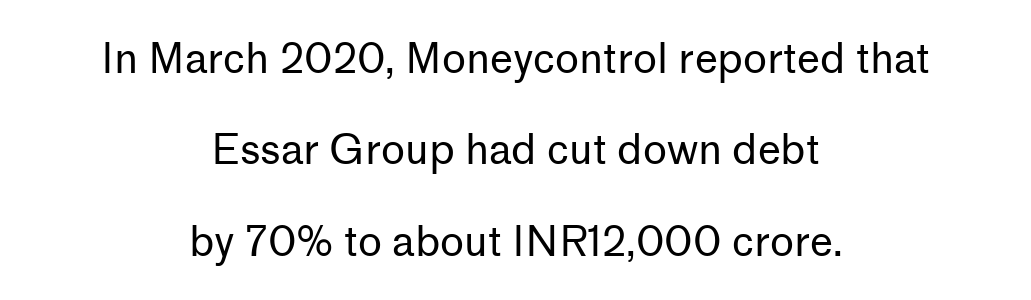
Letters rest on an invisible, unmarked baseline. The horizontal fit of the characters is conventional and even. The passage shown is not bold in any degree. A centered setting, common on invitations and titles, is used for this passage. This sample trades compactness for vertical openness between lines.
